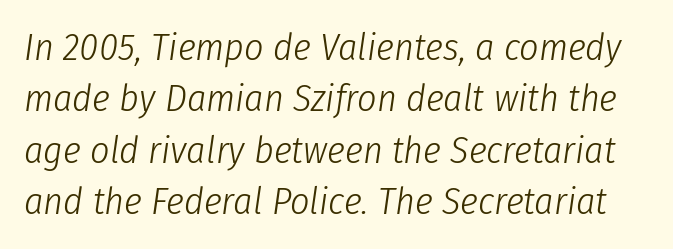
Letter spacing: default. Horizontal bands of white between lines are of average thickness. The face used here is proportionally spaced, like ordinary book or web type. There's an unmistakable incline to the writing here. No chunkiness to these letters — they're not bold. Descenders are the only things crossing below the line.
